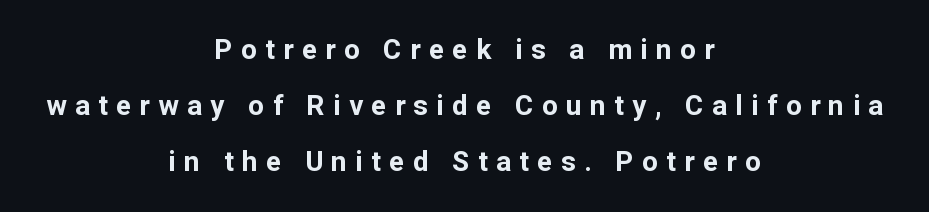
Q: Is the text bold? A: Yes.
Q: Is the text italic (slanted)? A: No, it is upright.
Q: Is the typeface a serif or a sans-serif typeface? A: Sans-serif.
Q: Is the text underlined? A: No.
Q: How is the paragraph aligned? A: Centered.
Q: Is the spacing between letters normal or unusually wide? A: Unusually wide.
Q: Is the spacing between lines tight, normal or loose? A: Loose.
Q: Width (condensed, normal, or wide)? A: Normal.
Q: Stroke contrast? A: Low.
Q: x-height? A: Medium.
Q: Monospaced? A: No.
